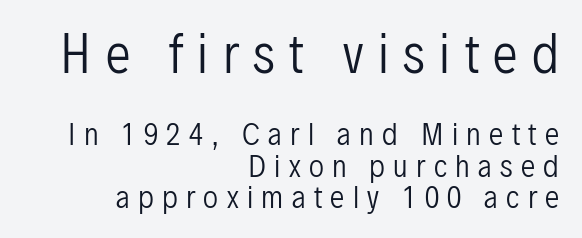
Character widths vary here, with narrow letters taking less room than wide ones. Short note: letters widely spaced. Each stroke keeps to a modest, everyday thickness or less. Alignment: flush right. The area under the type is left untouched. A typesetter would call this leading minimal, almost set solid.
